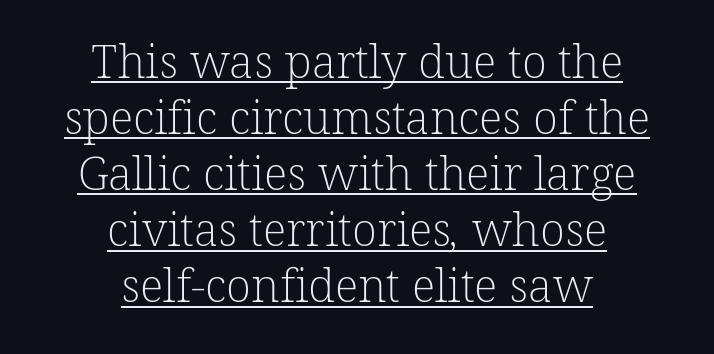
{"serif": "yes", "bold": "no", "weight": "light", "width": "normal", "stroke_contrast": "low", "x_height": "medium", "monospaced": "no", "underline": "yes", "align": "center", "line_spacing_ratio": 1.22, "letter_spacing": "normal", "letter_spacing_em": 0.0, "glyph_px": 46}
